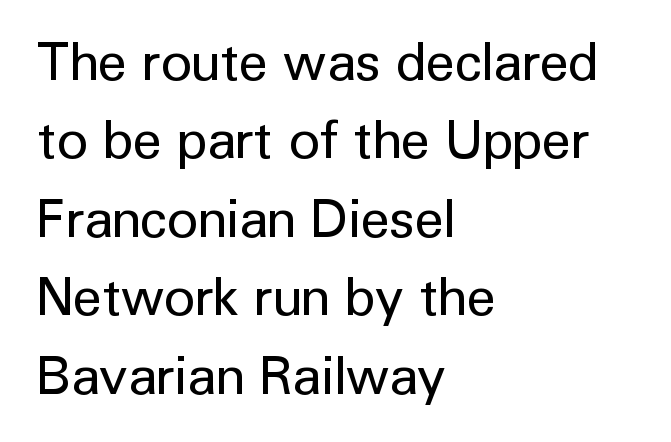
The baseline area is clear. No italicization has been applied; the sample stays upright. This is sans-serif lettering, the kind often seen on screens and signage. The lines sit at an ordinary, default distance from one another. Observe the ordinary spacing: letters are neighbours, not strangers.
